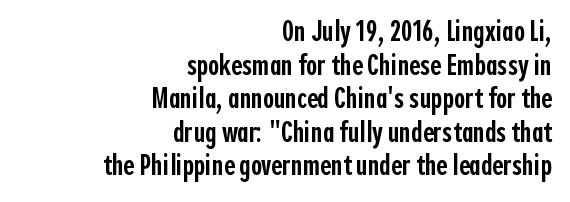
The words here are not underlined. Students, this is semibold: more ink than regular, less than bold. A typesetter would call this zero additional tracking. To sum up the face: it is a sans, with no serifs.
